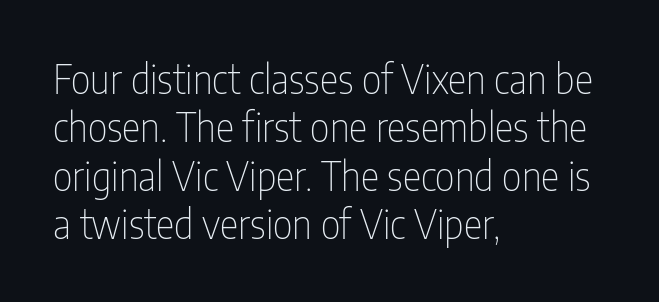
Any mark beneath the type? The region is blank. This rendering uses left alignment, leaving the right contour irregular. Spacing between characters is what you'd get straight out of the box. The letters advance in unequal steps, a hallmark of proportional type. Ink coverage per letter is moderate at most.
